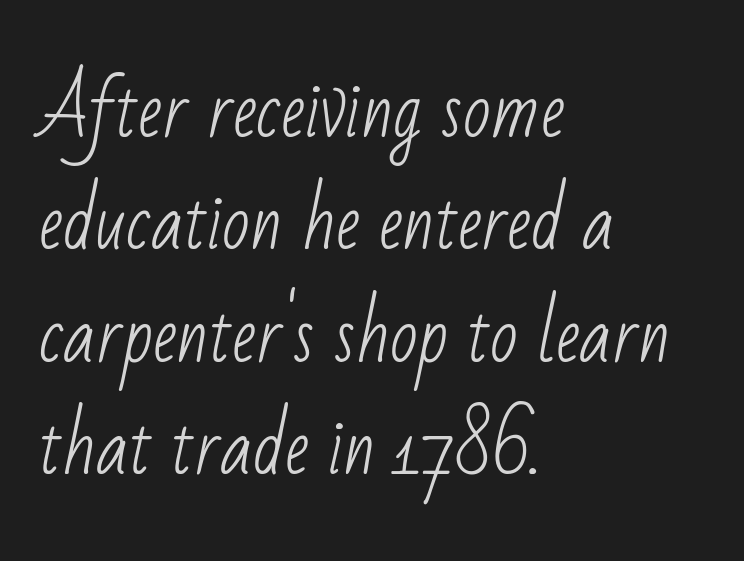
The image shows 73 px light, condensed sans-serif type; set left-aligned, normal line spacing (1.54x), normal letter spacing, not underlined; low stroke contrast and a small x-height.
